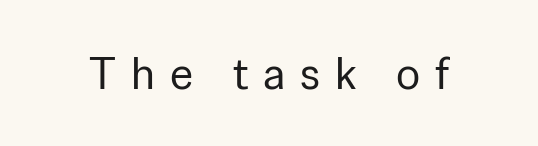
Heaviness? Minimal to ordinary, like unemphasized prose. The tracking jumps out immediately: characters are airy and widely separated. Think of a printed novel: that variable character pitch is what you see here. Typographically, this falls in the sans-serif category. The letters stand straight up with perfectly vertical stems. Rule under the text: the space is simply empty.
